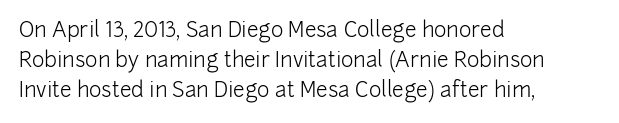
The image shows 21 px text type, upright; set left-aligned, normal line spacing (1.44x), normal letter spacing, not underlined.
